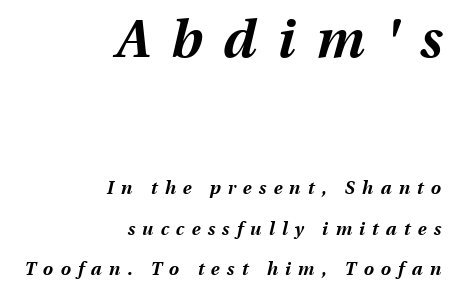
The image shows 53 px bold type, italic (leaning right); set right-aligned, loose line spacing (2.27x), unusually wide letter spacing (+0.4 em), not underlined; the first (top) block is 2.94x larger; medium stroke contrast and a medium x-height.
